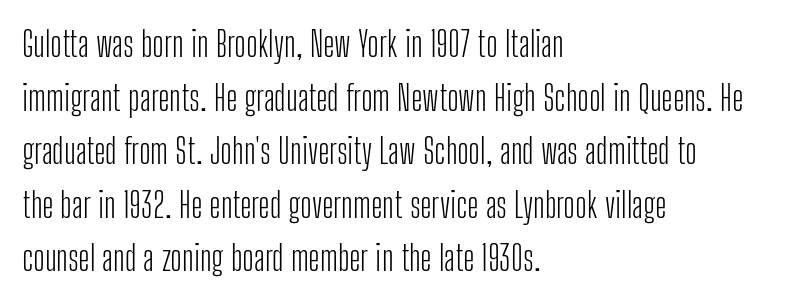
The image shows 35 px light, condensed sans-serif type, upright; set left-aligned, normal line spacing (1.53x), normal letter spacing, not underlined; low stroke contrast and a medium x-height.
